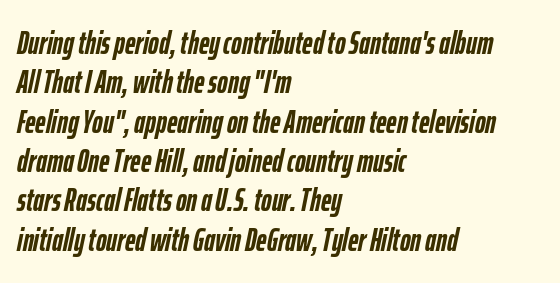
The image shows 32 px semibold, condensed type, italic (leaning right); set left-aligned, line spacing 1.23x, normal letter spacing, not underlined; low stroke contrast and a medium x-height.
